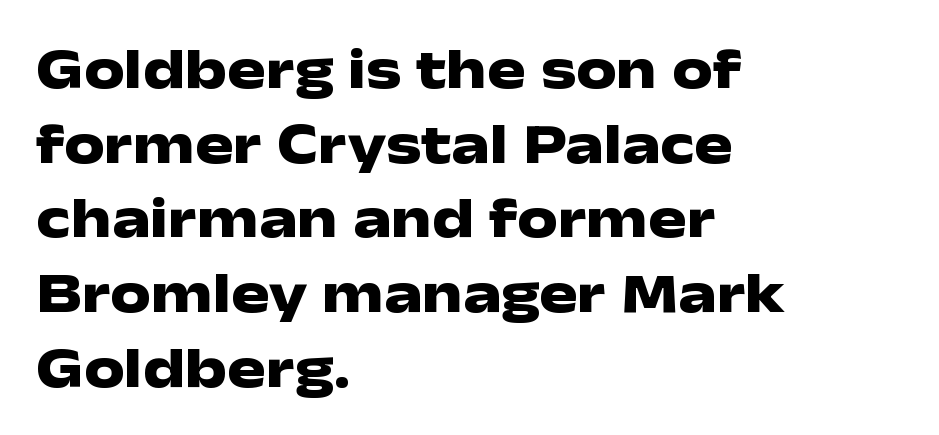
The image shows 57 px heavy, wide sans-serif type, upright; set left-aligned, normal line spacing (1.31x), normal letter spacing, not underlined; low stroke contrast and a medium x-height.
